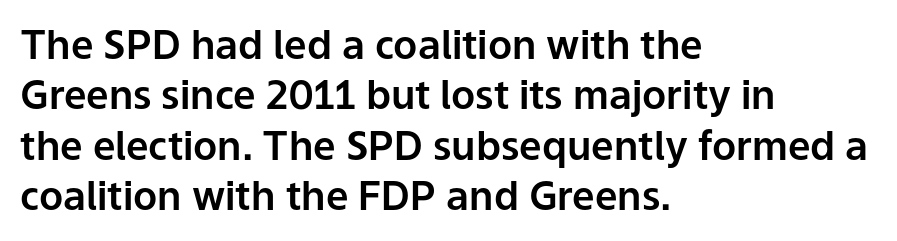
Q: Is the text italic (slanted)? A: No, it is upright.
Q: Is the typeface a serif or a sans-serif typeface? A: Sans-serif.
Q: Is the text underlined? A: No.
Q: How is the paragraph aligned? A: Left-aligned.
Q: Is the spacing between letters normal or unusually wide? A: Normal.
Q: Is the spacing between lines tight, normal or loose? A: Normal.
Q: Width (condensed, normal, or wide)? A: Normal.
Q: Stroke contrast? A: Low.
Q: x-height? A: Medium.
Q: Monospaced? A: No.
